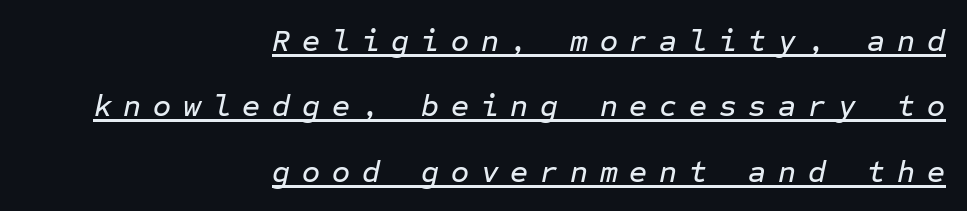
Q: Is the text italic (slanted)? A: Yes, it leans right by about 12 degrees.
Q: Is the text underlined? A: Yes.
Q: How is the paragraph aligned? A: Right-aligned.
Q: Is the spacing between letters normal or unusually wide? A: Unusually wide.
Q: Is the spacing between lines tight, normal or loose? A: Loose.
Q: Width (condensed, normal, or wide)? A: Normal.
Q: Stroke contrast? A: Low.
Q: x-height? A: Medium.
Q: Monospaced? A: Yes.
